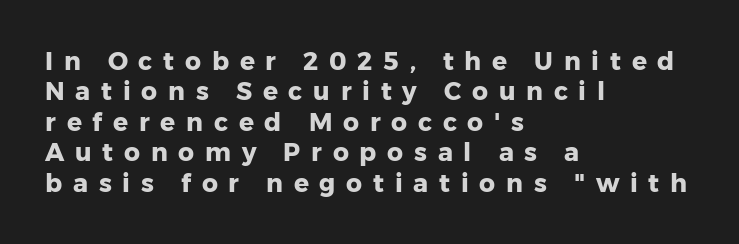
Q: Is the text bold? A: Yes.
Q: Is the text italic (slanted)? A: No, it is upright.
Q: Is the text underlined? A: No.
Q: How is the paragraph aligned? A: Left-aligned.
Q: Is the spacing between letters normal or unusually wide? A: Unusually wide.
